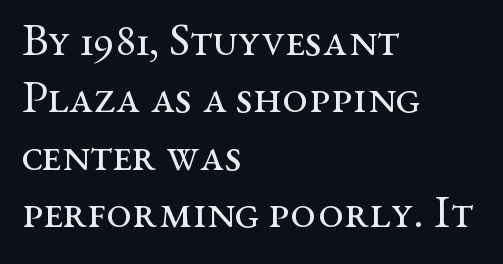
The image shows 46 px regular-weight, wide serif type, upright; set left-aligned, normal line spacing (1.25x), normal letter spacing, not underlined; medium stroke contrast and a medium x-height.
